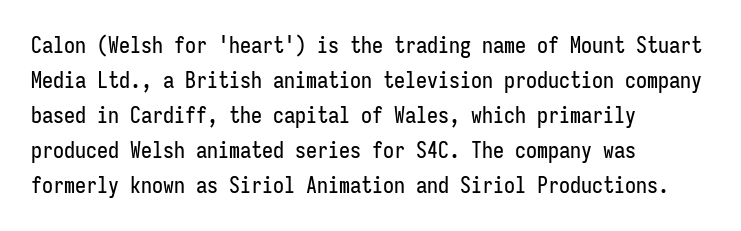
Q: Is the text italic (slanted)? A: No, it is upright.
Q: Is the text underlined? A: No.
Q: How is the paragraph aligned? A: Left-aligned.
Q: Is the spacing between letters normal or unusually wide? A: Normal.
Q: Is the spacing between lines tight, normal or loose? A: Normal.
